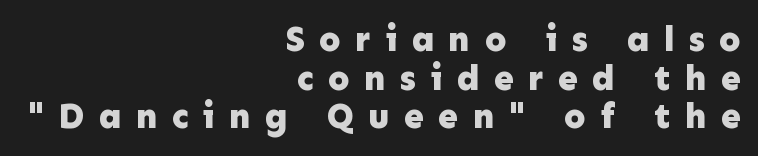
The font is running at its bold setting. The line-height multiplier appears low, near solid setting. Varying glyph widths throughout — classic text-font behaviour. Short and long lines alike share a common ending point at right.
